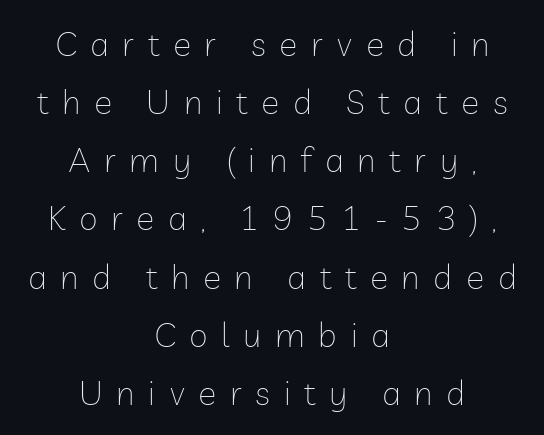
Q: Is the text bold? A: No.
Q: Is the text italic (slanted)? A: No, it is upright.
Q: Is the typeface a serif or a sans-serif typeface? A: Sans-serif.
Q: Is the text underlined? A: No.
Q: How is the paragraph aligned? A: Centered.
Q: Is the spacing between letters normal or unusually wide? A: Unusually wide.
Q: Width (condensed, normal, or wide)? A: Normal.
Q: Stroke contrast? A: Low.
Q: x-height? A: Medium.
Q: Monospaced? A: No.
